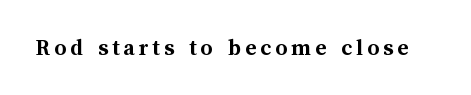
The image shows 24 px bold type, upright; set not underlined.
